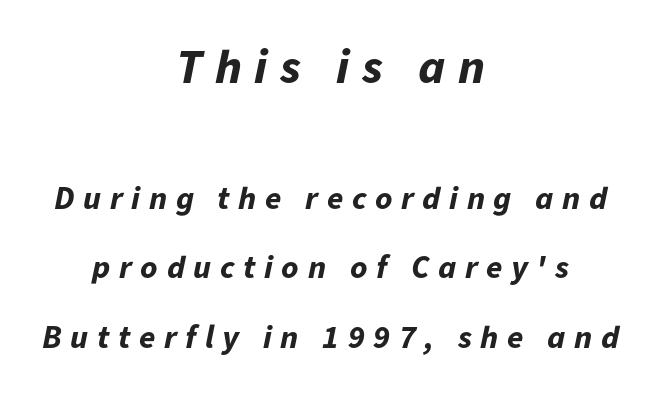
The image shows 49 px bold type, italic (leaning right); set centered, loose line spacing (2.11x), unusually wide letter spacing (+0.26 em), not underlined; the first (top) block is 1.48x larger; low stroke contrast and a medium x-height.
